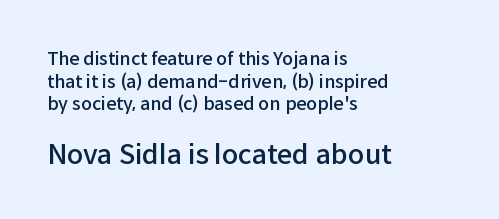
The image shows 27 px text type, upright; set left-aligned, normal line spacing (1.26x), normal letter spacing, not underlined; the second (bottom) block is 1.5x larger.
